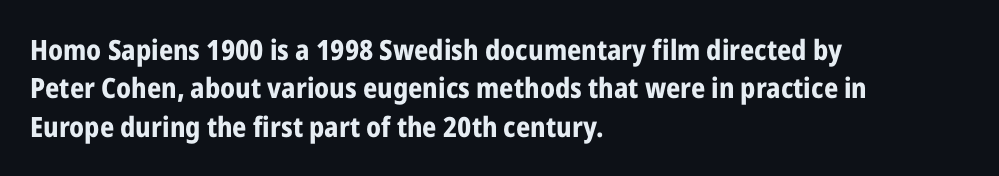
The image shows 28 px bold, condensed sans-serif type, upright; set left-aligned, normal line spacing (1.37x), normal letter spacing, not underlined; low stroke contrast and a medium x-height.
